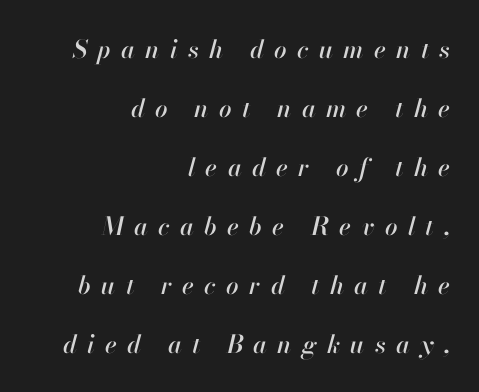
The image shows 25 px text type, italic (leaning right); set right-aligned, loose line spacing (2.36x), unusually wide letter spacing (+0.41 em), not underlined.
